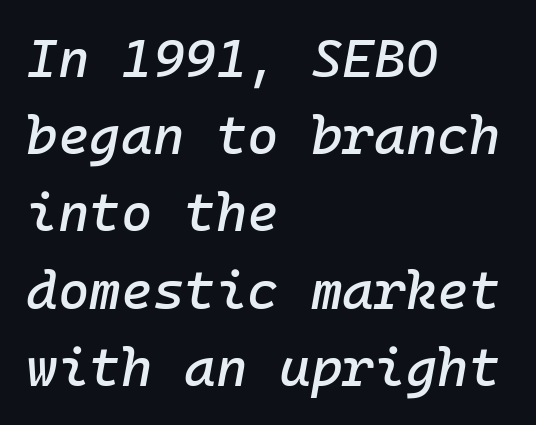
{"italic": "yes", "lean": "right", "slant_degrees": 10, "width": "normal", "stroke_contrast": "low", "x_height": "medium", "monospaced": "yes", "underline": "no", "align": "left", "line_spacing": "normal", "line_spacing_ratio": 1.43, "letter_spacing": "normal", "letter_spacing_em": 0.0, "glyph_px": 54}
